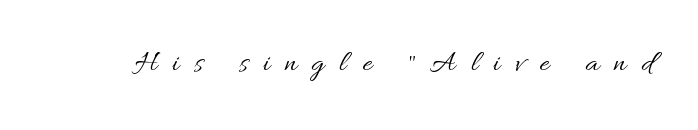
{"bold": "no", "weight": "regular", "width": "normal", "stroke_contrast": "medium", "x_height": "small", "monospaced": "no", "underline": "no", "letter_spacing": "wide", "letter_spacing_em": 0.5, "glyph_px": 30}
